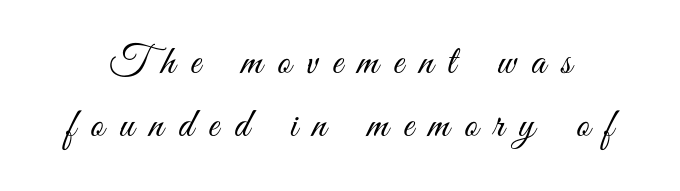
The image shows 41 px light, condensed sans-serif type; set normal line spacing (1.53x), unusually wide letter spacing (+0.37 em), not underlined; medium stroke contrast and a small x-height.
